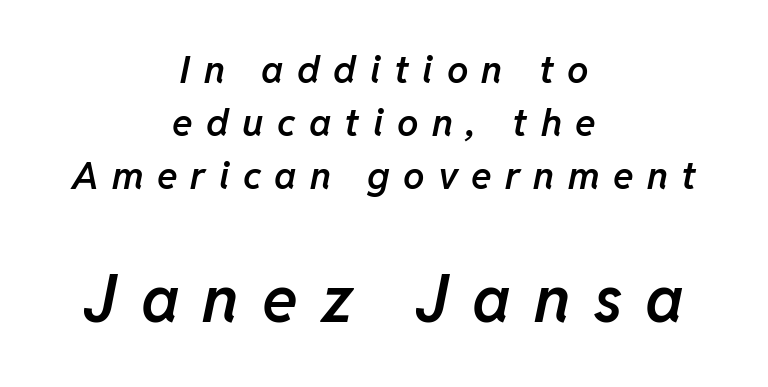
The image shows 66 px semibold type, italic (leaning right); set centered, normal line spacing (1.39x), unusually wide letter spacing (+0.35 em), not underlined; the second (bottom) block is 1.74x larger; low stroke contrast and a medium x-height.
